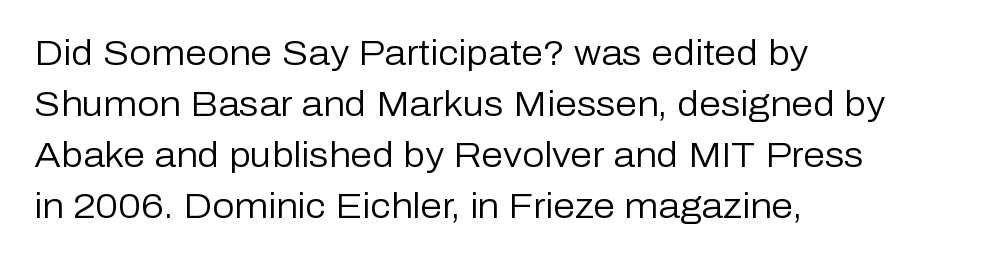
This sample has the flowing, uneven cadence of proportional lettering. Serif or sans? Sans — the stroke terminals are bare. Style check: upright. The area under the type is left untouched. Honestly, the letter spacing is just normal — you wouldn't notice it.
